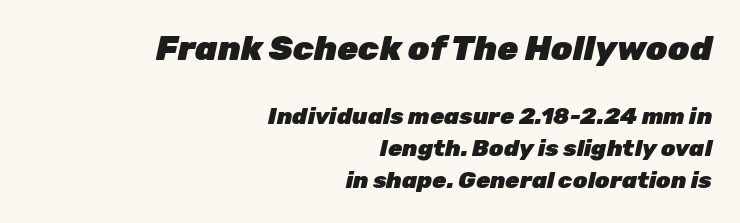
The image shows 34 px heavy type, italic (leaning right); set right-aligned, normal line spacing (1.39x), normal letter spacing, not underlined; the first (top) block is 1.48x larger; low stroke contrast and a medium x-height.
